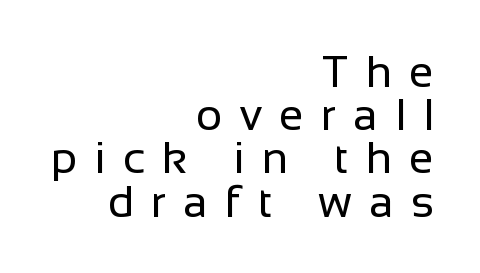
{"serif": "no", "italic": "no", "bold": "no", "weight": "regular", "width": "normal", "stroke_contrast": "low", "x_height": "medium", "monospaced": "no", "underline": "no", "align": "right", "line_spacing": "tight", "line_spacing_ratio": 0.96, "letter_spacing": "wide", "letter_spacing_em": 0.38, "glyph_px": 45}
